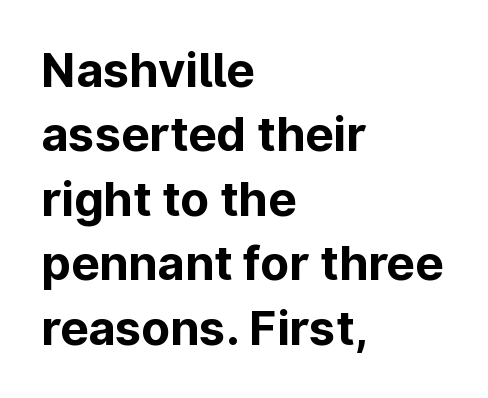
Q: Is the text bold? A: Yes.
Q: Is the text italic (slanted)? A: No, it is upright.
Q: Is the typeface a serif or a sans-serif typeface? A: Sans-serif.
Q: Is the text underlined? A: No.
Q: How is the paragraph aligned? A: Left-aligned.
Q: Is the spacing between letters normal or unusually wide? A: Normal.
Q: Is the spacing between lines tight, normal or loose? A: Normal.
Q: Width (condensed, normal, or wide)? A: Normal.
Q: Stroke contrast? A: Low.
Q: x-height? A: Medium.
Q: Monospaced? A: No.
